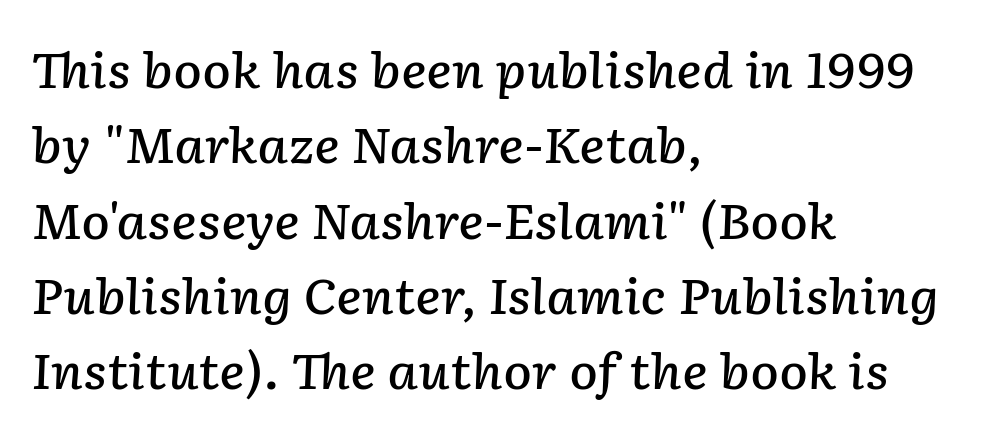
Q: Is the text bold? A: Semi-bold.
Q: Is the text italic (slanted)? A: Yes, it leans right by about 2 degrees.
Q: Is the text underlined? A: No.
Q: How is the paragraph aligned? A: Left-aligned.
Q: Is the spacing between letters normal or unusually wide? A: Normal.
Q: Is the spacing between lines tight, normal or loose? A: Normal.
Q: Width (condensed, normal, or wide)? A: Normal.
Q: Stroke contrast? A: Low.
Q: x-height? A: Medium.
Q: Monospaced? A: No.
